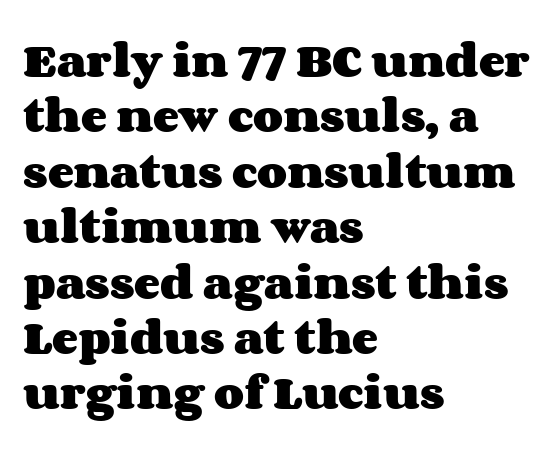
This sample uses plain, unmodified letter spacing. The baseline area is clear. Typographic density is high because the face is bold. The paragraph shown leans on its left margin. Notice how the stems are strictly vertical — no italics here.
